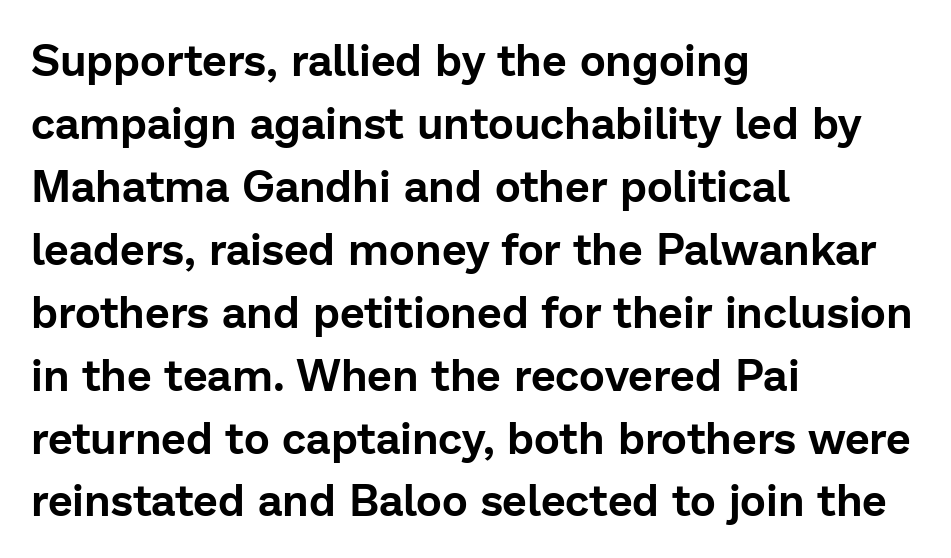
The image shows 44 px sans-serif type, upright; set left-aligned, normal line spacing (1.43x), normal letter spacing, not underlined; low stroke contrast and a medium x-height.
